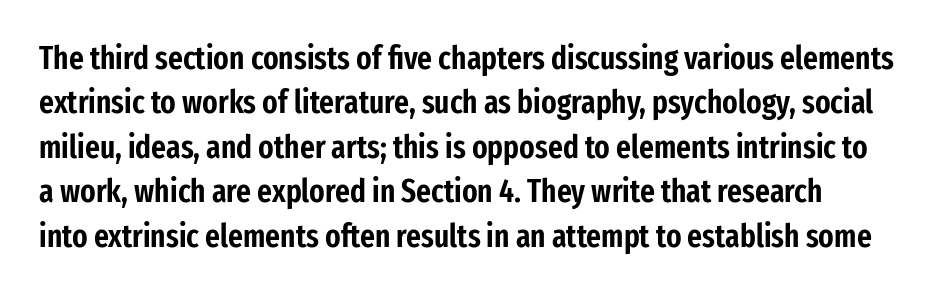
Q: Is the text italic (slanted)? A: No, it is upright.
Q: Is the typeface a serif or a sans-serif typeface? A: Sans-serif.
Q: Is the text underlined? A: No.
Q: Is the spacing between letters normal or unusually wide? A: Normal.
Q: Is the spacing between lines tight, normal or loose? A: Normal.
Q: Width (condensed, normal, or wide)? A: Condensed.
Q: Stroke contrast? A: Low.
Q: x-height? A: Medium.
Q: Monospaced? A: No.
